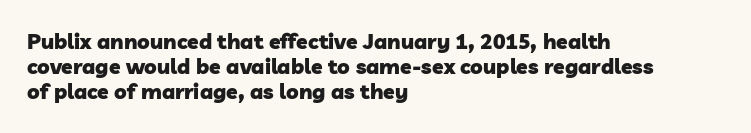
Q: Is the text bold? A: Yes.
Q: Is the text underlined? A: No.
Q: How is the paragraph aligned? A: Left-aligned.
Q: Is the spacing between letters normal or unusually wide? A: Normal.
